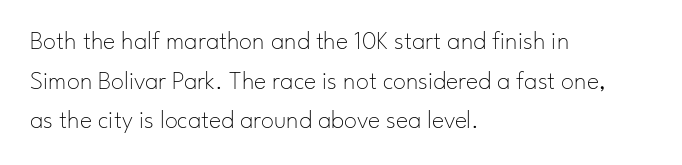
{"italic": "no", "bold": "no", "underline": "no", "align": "left", "line_spacing": "normal", "line_spacing_ratio": 1.52, "letter_spacing": "normal", "letter_spacing_em": 0.0, "glyph_px": 26}
